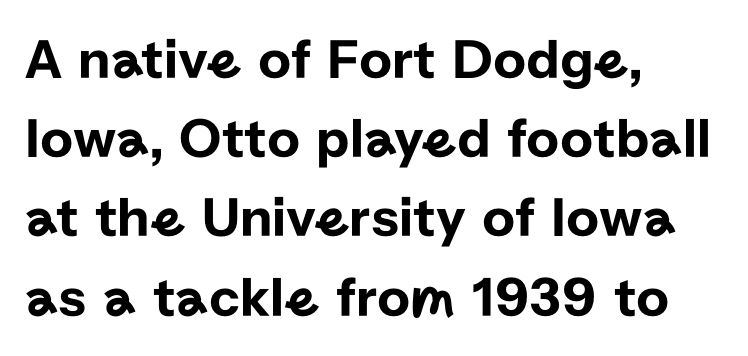
The lines in this sample share a left origin and differ only in where they stop. The designer left line spacing at the default. Decoration check: the copy has no underline. The typography opts for an upright posture over an oblique one.
